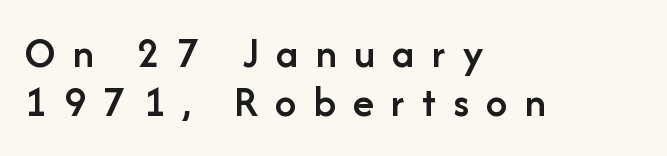
The image shows 43 px semibold sans-serif type, upright; set left-aligned, tight line spacing (1.15x), unusually wide letter spacing (+0.4 em), not underlined; low stroke contrast and a medium x-height.
